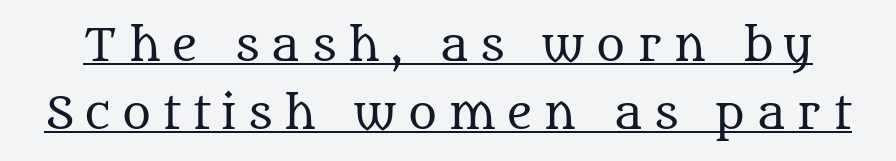
The letters are spread apart with noticeably loose tracking. Each stroke keeps to a modest, everyday thickness or less. Is this a fixed-width face? No — the glyphs have proportional, varying widths. Leading matches the norm, producing a regular column. The letters stand straight up with perfectly vertical stems.
